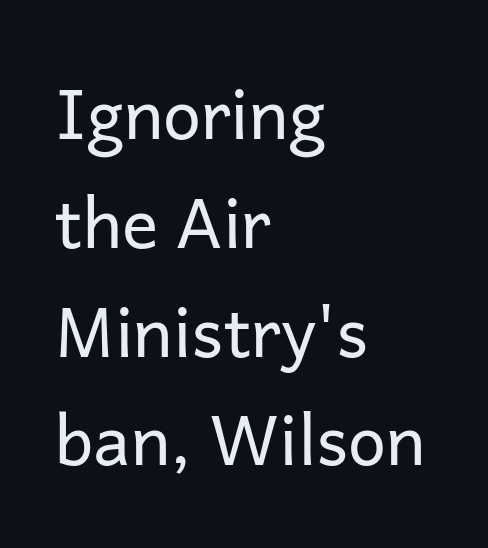
Q: Is the text bold? A: No.
Q: Is the text italic (slanted)? A: No, it is upright.
Q: Is the typeface a serif or a sans-serif typeface? A: Sans-serif.
Q: Is the text underlined? A: No.
Q: How is the paragraph aligned? A: Left-aligned.
Q: Is the spacing between letters normal or unusually wide? A: Normal.
Q: Is the spacing between lines tight, normal or loose? A: Normal.
Q: Width (condensed, normal, or wide)? A: Normal.
Q: Stroke contrast? A: Low.
Q: x-height? A: Medium.
Q: Monospaced? A: No.
